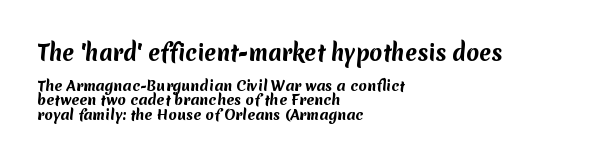
{"bold": "yes", "underline": "no", "align": "left", "line_spacing": "tight", "line_spacing_ratio": 1.02, "letter_spacing": "normal", "letter_spacing_em": 0.0, "larger_block": "first", "size_ratio": 1.5, "glyph_px": 21}
